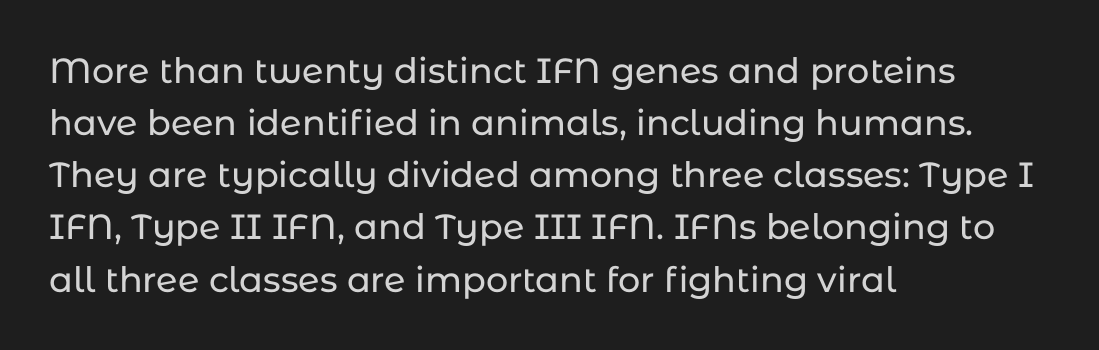
Q: Is the text italic (slanted)? A: No, it is upright.
Q: Is the typeface a serif or a sans-serif typeface? A: Sans-serif.
Q: Is the text underlined? A: No.
Q: How is the paragraph aligned? A: Left-aligned.
Q: Is the spacing between letters normal or unusually wide? A: Normal.
Q: Is the spacing between lines tight, normal or loose? A: Normal.
Q: Width (condensed, normal, or wide)? A: Normal.
Q: Stroke contrast? A: Low.
Q: x-height? A: Medium.
Q: Monospaced? A: No.
